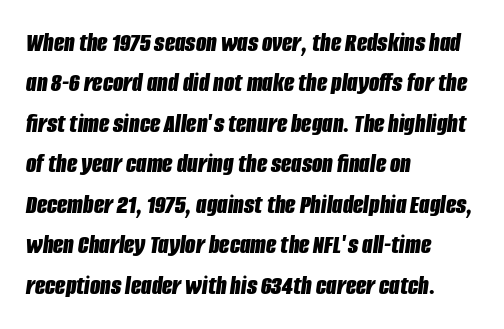
Q: Is the text bold? A: Yes.
Q: Is the text italic (slanted)? A: Yes, it leans right by about 8 degrees.
Q: Is the text underlined? A: No.
Q: How is the paragraph aligned? A: Left-aligned.
Q: Is the spacing between letters normal or unusually wide? A: Normal.
Q: Is the spacing between lines tight, normal or loose? A: Normal.
